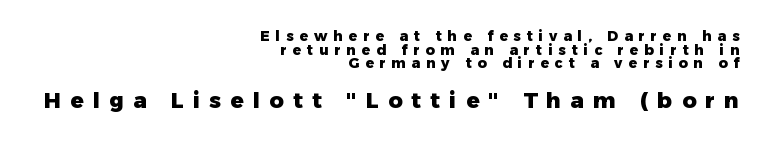
The image shows 22 px bold type, upright; set right-aligned, tight line spacing (0.98x), unusually wide letter spacing (+0.42 em), not underlined; the second (bottom) block is 1.57x larger.
